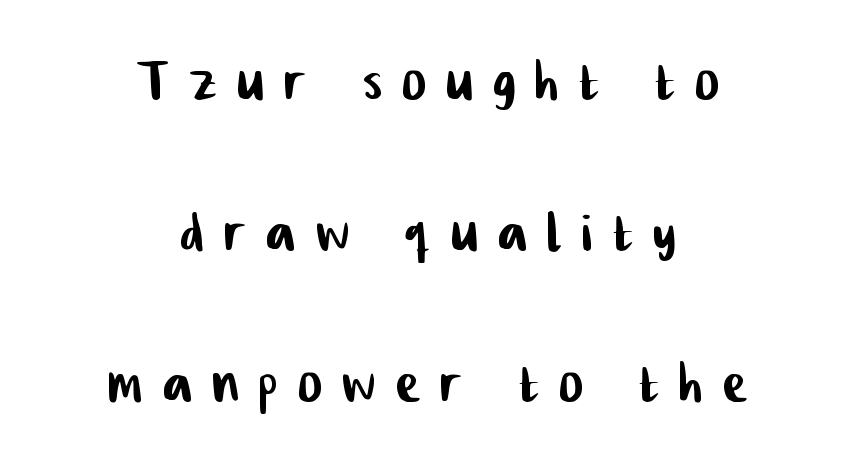
Q: Is the typeface a serif or a sans-serif typeface? A: Sans-serif.
Q: Is the text underlined? A: No.
Q: How is the paragraph aligned? A: Centered.
Q: Is the spacing between letters normal or unusually wide? A: Unusually wide.
Q: Is the spacing between lines tight, normal or loose? A: Loose.
Q: Width (condensed, normal, or wide)? A: Condensed.
Q: Stroke contrast? A: Low.
Q: x-height? A: Medium.
Q: Monospaced? A: No.
